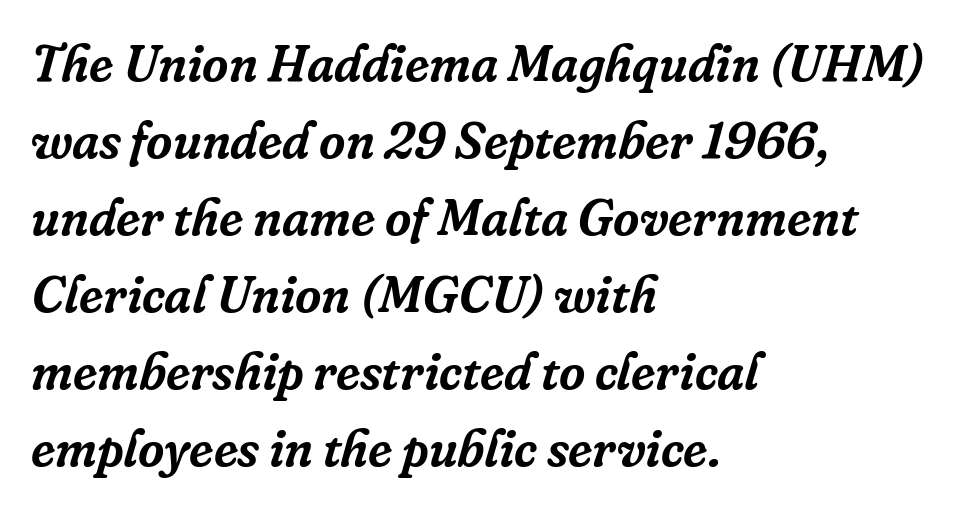
The image shows 51 px serif type, italic (leaning right); set left-aligned, normal line spacing (1.51x), normal letter spacing, not underlined; low stroke contrast and a medium x-height.
